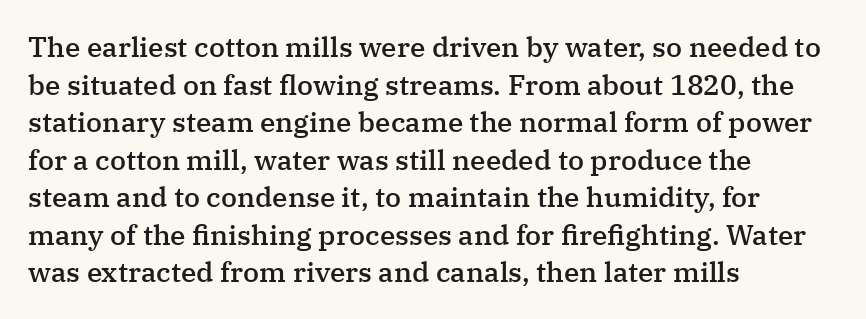
Q: Is the text bold? A: Semi-bold.
Q: Is the text italic (slanted)? A: No, it is upright.
Q: Is the typeface a serif or a sans-serif typeface? A: Serif.
Q: Is the text underlined? A: No.
Q: How is the paragraph aligned? A: Left-aligned.
Q: Is the spacing between letters normal or unusually wide? A: Normal.
Q: Is the spacing between lines tight, normal or loose? A: Normal.
Q: Width (condensed, normal, or wide)? A: Normal.
Q: Stroke contrast? A: Medium.
Q: x-height? A: Medium.
Q: Monospaced? A: No.
